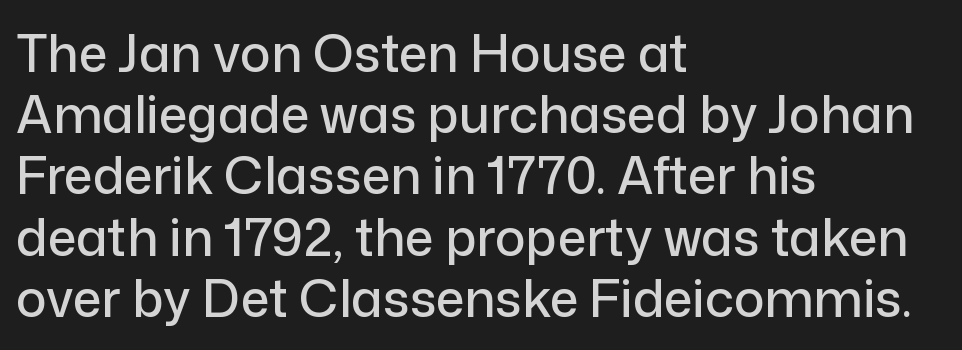
Q: Is the text italic (slanted)? A: No, it is upright.
Q: Is the typeface a serif or a sans-serif typeface? A: Sans-serif.
Q: Is the text underlined? A: No.
Q: How is the paragraph aligned? A: Left-aligned.
Q: Is the spacing between letters normal or unusually wide? A: Normal.
Q: Width (condensed, normal, or wide)? A: Normal.
Q: Stroke contrast? A: Low.
Q: x-height? A: Medium.
Q: Monospaced? A: No.
